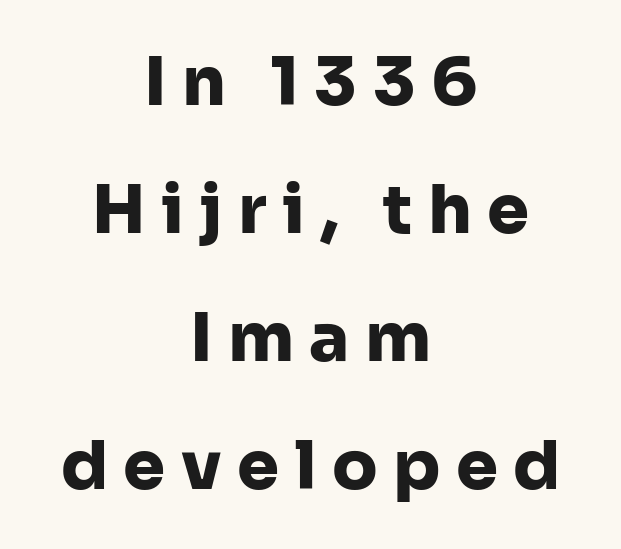
Type style note: lacks serifs. The baseline area is clear. Students, observe: this is what heavily led, spacious text looks like. Leftover space on each line is divided equally before and after the words.
